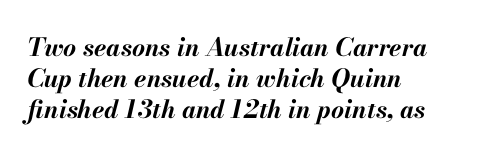
Q: Is the text bold? A: Yes.
Q: Is the text italic (slanted)? A: Yes, it leans right by about 13 degrees.
Q: Is the text underlined? A: No.
Q: How is the paragraph aligned? A: Left-aligned.
Q: Is the spacing between letters normal or unusually wide? A: Normal.
Q: Is the spacing between lines tight, normal or loose? A: Normal.
